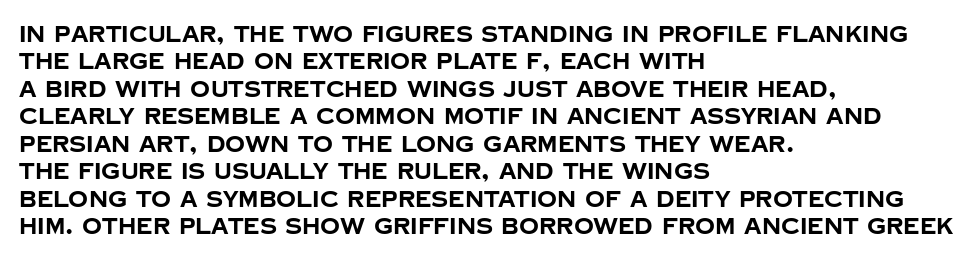
Q: Is the text bold? A: Yes.
Q: Is the text italic (slanted)? A: No, it is upright.
Q: Is the text underlined? A: No.
Q: How is the paragraph aligned? A: Left-aligned.
Q: Is the spacing between letters normal or unusually wide? A: Normal.
Q: Is the spacing between lines tight, normal or loose? A: Normal.
